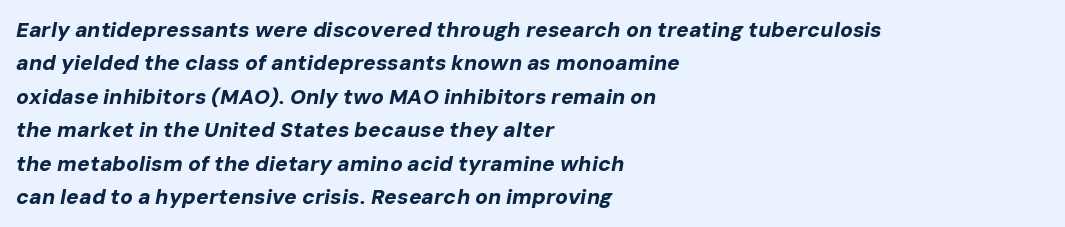
Q: Is the text bold? A: Yes.
Q: Is the text italic (slanted)? A: Yes, it leans right by about 10 degrees.
Q: Is the text underlined? A: No.
Q: How is the paragraph aligned? A: Left-aligned.
Q: Is the spacing between letters normal or unusually wide? A: Normal.
Q: Is the spacing between lines tight, normal or loose? A: Normal.
